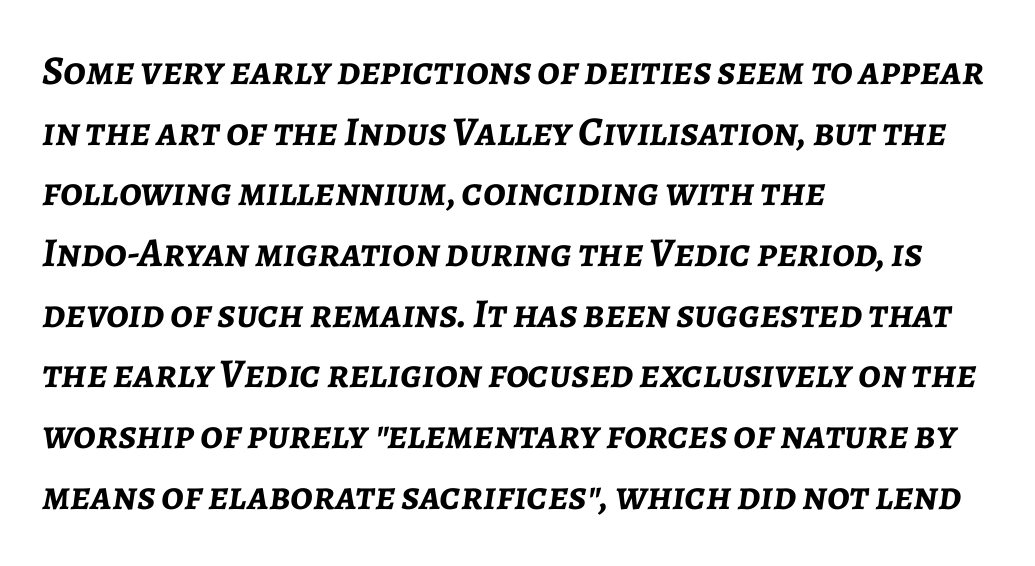
The image shows 41 px semibold type, italic (leaning right); set left-aligned, normal line spacing (1.48x), normal letter spacing, not underlined; low stroke contrast and a medium x-height.
